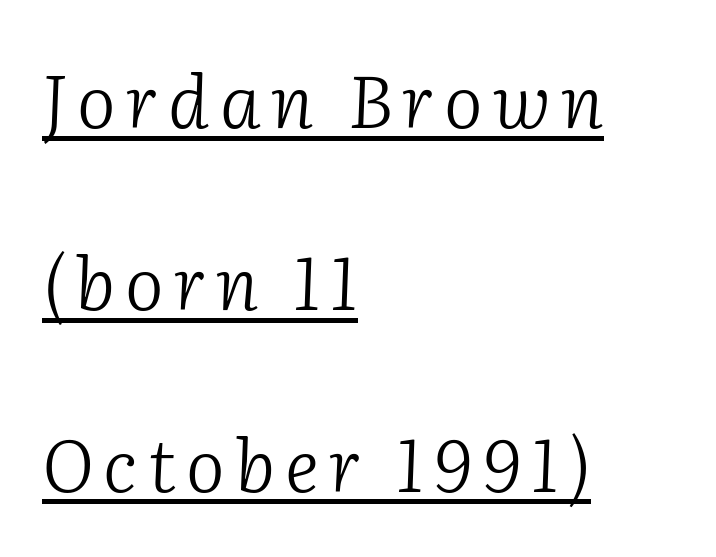
The image shows 73 px light serif type, italic (leaning right); set left-aligned, loose line spacing (2.49x), underlined; low stroke contrast and a medium x-height.
